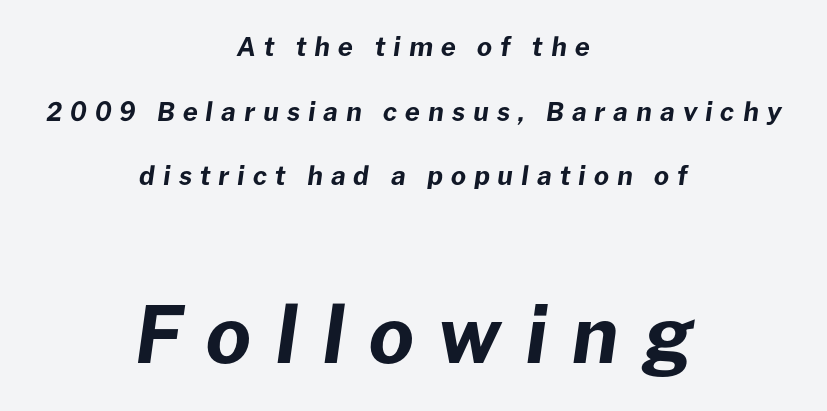
The image shows 78 px bold type, italic (leaning right); set centered, loose line spacing (2.49x), unusually wide letter spacing (+0.31 em), not underlined; the second (bottom) block is 3.0x larger; low stroke contrast and a medium x-height.
